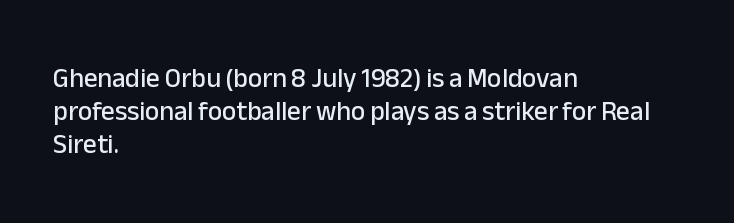
The image shows 27 px text type, upright; set left-aligned, line spacing 1.22x, normal letter spacing, not underlined.
